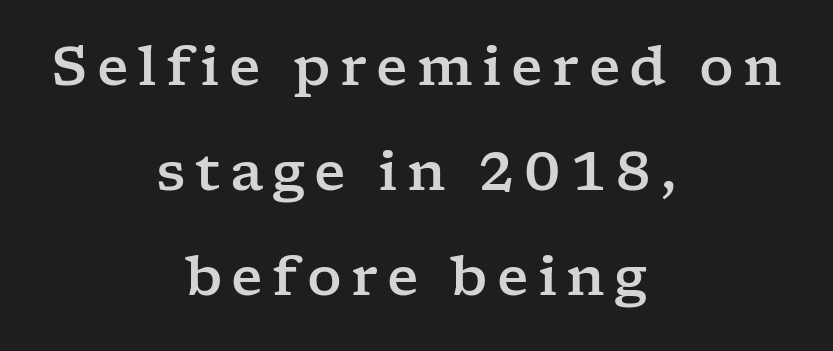
Q: Is the text italic (slanted)? A: No, it is upright.
Q: Is the typeface a serif or a sans-serif typeface? A: Serif.
Q: Is the text underlined? A: No.
Q: How is the paragraph aligned? A: Centered.
Q: Is the spacing between lines tight, normal or loose? A: Loose.
Q: Width (condensed, normal, or wide)? A: Wide.
Q: Stroke contrast? A: Low.
Q: x-height? A: Medium.
Q: Monospaced? A: No.
